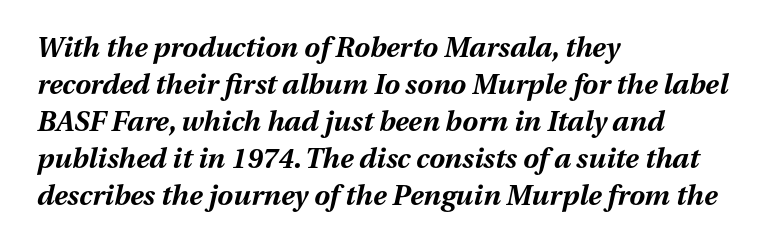
Look at the stroke-to-counter ratio: heavy, a bold. Each row of text sits above clean, open space. The specimen reads as italic at a glance. These lines stack with their left ends in a neat column. This sample keeps an unexceptional amount of space between lines.
